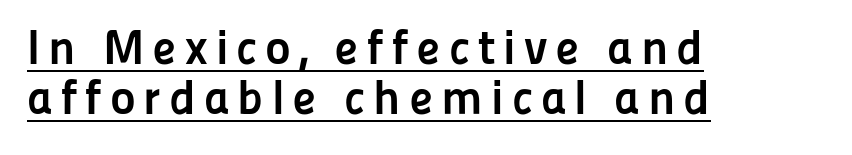
The image shows 49 px semibold sans-serif type, upright; set left-aligned, tight line spacing (1.03x), underlined; low stroke contrast and a medium x-height.
